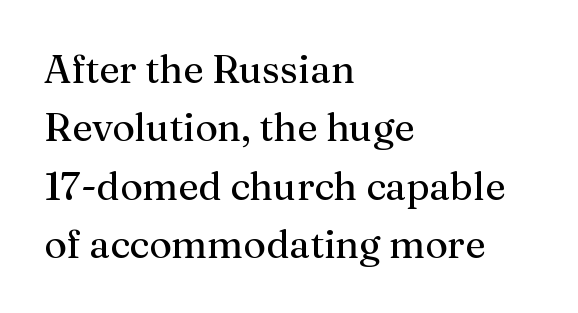
Q: Is the text bold? A: No.
Q: Is the text italic (slanted)? A: No, it is upright.
Q: Is the typeface a serif or a sans-serif typeface? A: Serif.
Q: Is the text underlined? A: No.
Q: How is the paragraph aligned? A: Left-aligned.
Q: Is the spacing between letters normal or unusually wide? A: Normal.
Q: Is the spacing between lines tight, normal or loose? A: Normal.
Q: Width (condensed, normal, or wide)? A: Normal.
Q: Stroke contrast? A: Medium.
Q: x-height? A: Medium.
Q: Monospaced? A: No.
